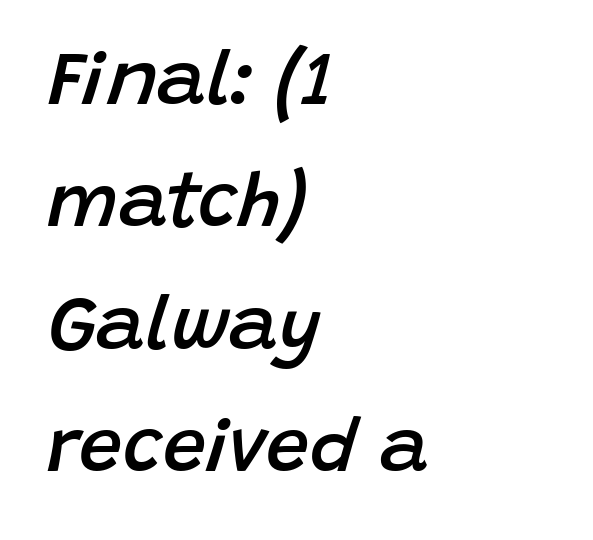
{"italic": "yes", "lean": "right", "slant_degrees": 15, "bold": "semi", "weight": "semibold", "width": "normal", "stroke_contrast": "low", "x_height": "large", "monospaced": "no", "underline": "no", "align": "left", "line_spacing": "normal", "line_spacing_ratio": 1.59, "letter_spacing": "normal", "letter_spacing_em": 0.0, "glyph_px": 77}
